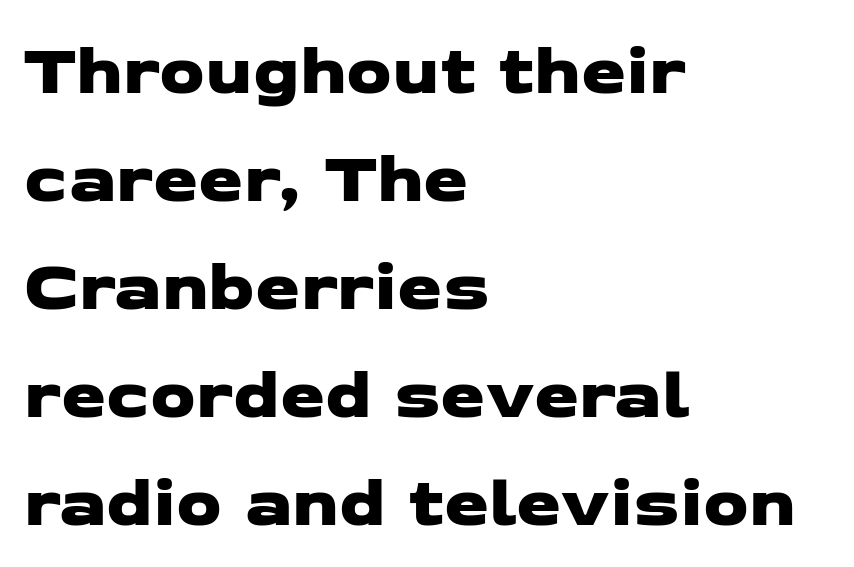
Q: Is the typeface a serif or a sans-serif typeface? A: Sans-serif.
Q: Is the text underlined? A: No.
Q: How is the paragraph aligned? A: Left-aligned.
Q: Is the spacing between letters normal or unusually wide? A: Normal.
Q: Is the spacing between lines tight, normal or loose? A: Normal.
Q: Width (condensed, normal, or wide)? A: Wide.
Q: Stroke contrast? A: Low.
Q: x-height? A: Medium.
Q: Monospaced? A: No.
